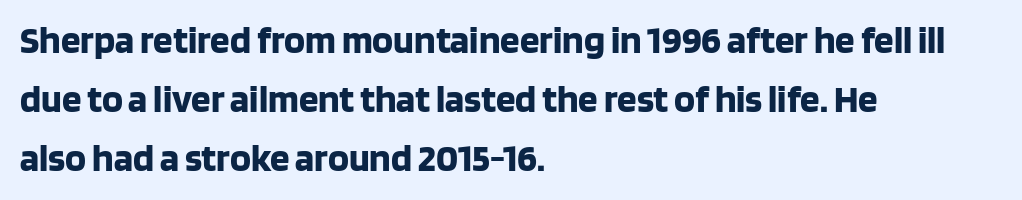
The image shows 39 px bold sans-serif type, upright; set left-aligned, normal line spacing (1.51x), normal letter spacing, not underlined; low stroke contrast and a large x-height.
